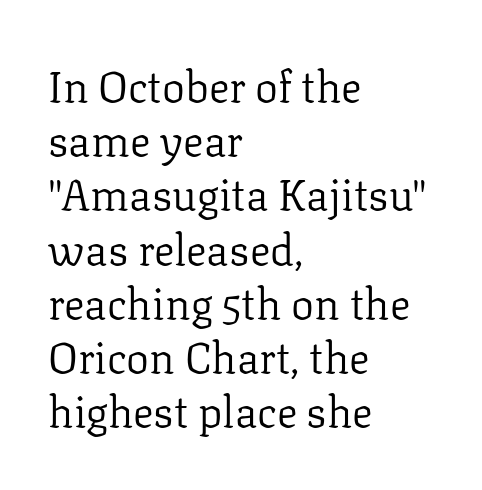
The image shows 43 px regular-weight serif type, upright; set left-aligned, normal line spacing (1.26x), normal letter spacing, not underlined; low stroke contrast and a medium x-height.
